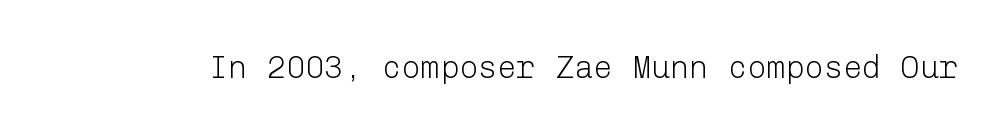
The horizontal fit of the characters is conventional and even. The typography opts for an upright posture over an oblique one. Letterform terminals end flat and unadorned throughout the passage. This is not heavy type; no bold has been used. Descender tails drop into unmarked territory.
